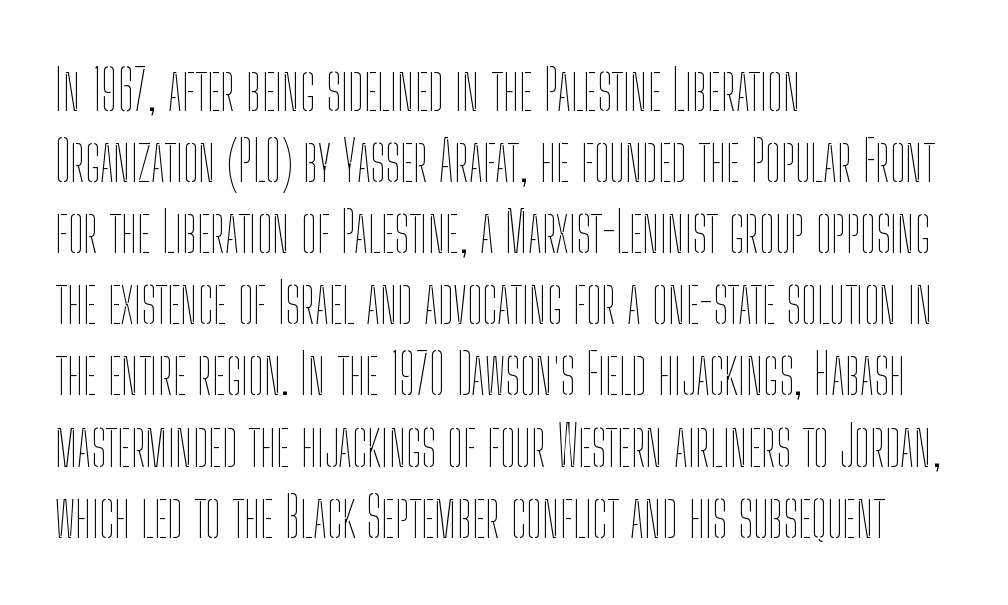
Q: Is the text bold? A: No.
Q: Is the text italic (slanted)? A: No, it is upright.
Q: Is the text underlined? A: No.
Q: How is the paragraph aligned? A: Left-aligned.
Q: Is the spacing between letters normal or unusually wide? A: Normal.
Q: Is the spacing between lines tight, normal or loose? A: Normal.
Q: Width (condensed, normal, or wide)? A: Condensed.
Q: Stroke contrast? A: Low.
Q: x-height? A: Medium.
Q: Monospaced? A: No.
